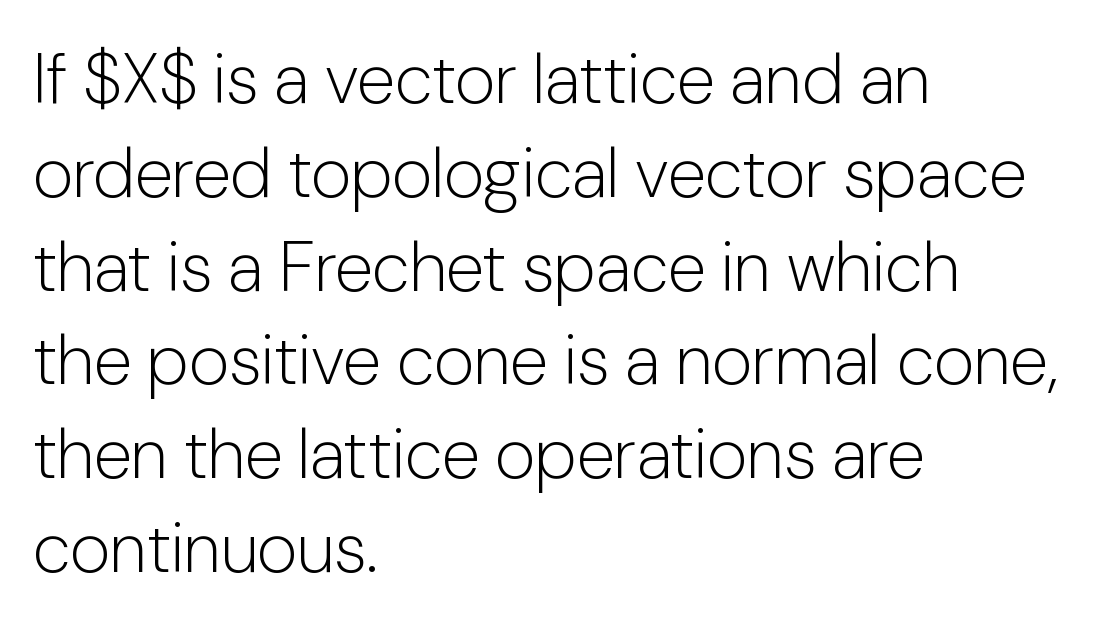
The image shows 70 px light sans-serif type, upright; set left-aligned, normal line spacing (1.34x), normal letter spacing, not underlined; low stroke contrast and a medium x-height.
